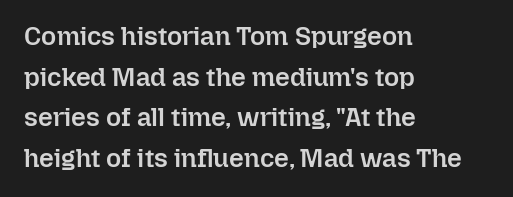
Compared with an ordinary text face, these strokes are moderately heavier — a semibold. Rendered with straight, roman letterforms. Beneath every word, the page is bare. Vertical spacing — default. What stands out about the letter spacing? Nothing — it is the standard amount.
